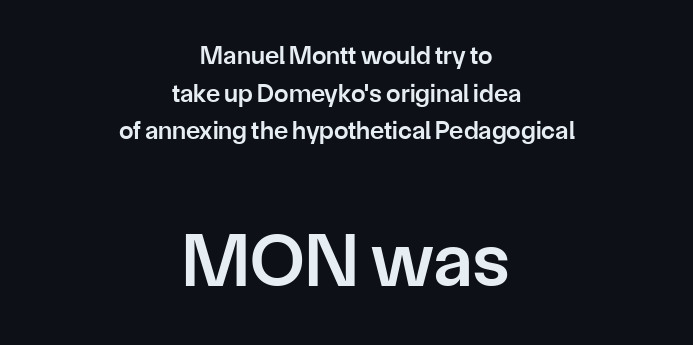
{"serif": "no", "italic": "no", "bold": "semi", "weight": "semibold", "width": "normal", "stroke_contrast": "low", "x_height": "medium", "monospaced": "no", "underline": "no", "align": "center", "line_spacing": "normal", "line_spacing_ratio": 1.45, "letter_spacing": "normal", "letter_spacing_em": 0.0, "larger_block": "second", "size_ratio": 2.96, "glyph_px": 77}
